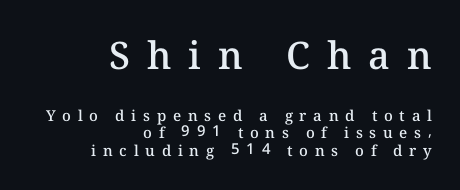
Unlike italic type, these characters show no tilt at all. This is moderately heavy type, rendered in semibold. Size hierarchy here favors the leading block over the trailing one. The rag falls on the left side of this text block. Do the characters align in a grid? No, the font is proportional. Just letters on the line, the space beneath them empty.
